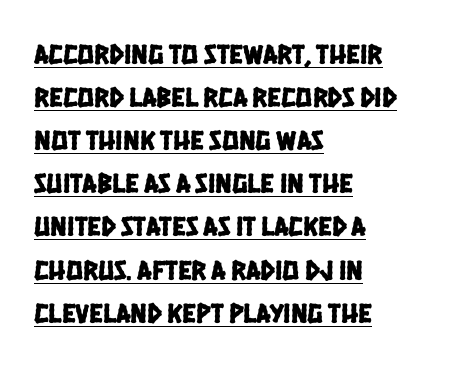
The image shows 28 px condensed sans-serif type; set left-aligned, normal line spacing (1.54x), normal letter spacing, underlined; low stroke contrast and a large x-height.
